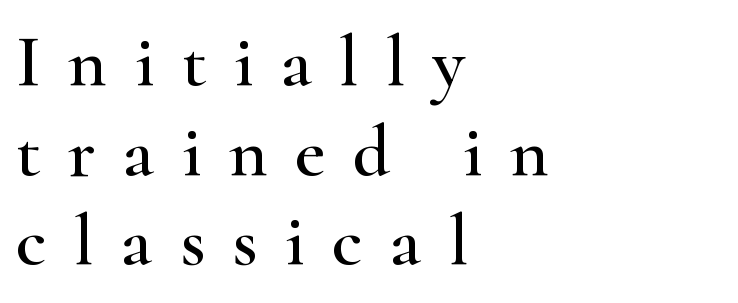
{"serif": "yes", "italic": "no", "width": "wide", "stroke_contrast": "high", "x_height": "small", "monospaced": "no", "underline": "no", "align": "left", "line_spacing_ratio": 1.21, "letter_spacing": "wide", "letter_spacing_em": 0.37, "glyph_px": 74}
